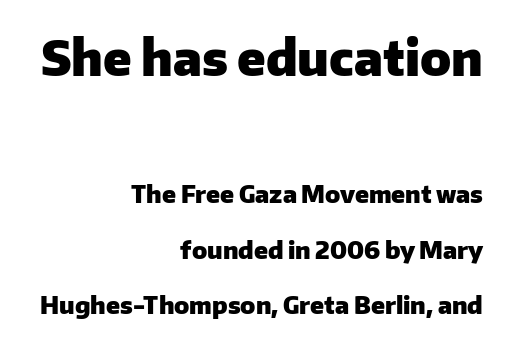
{"serif": "no", "italic": "no", "bold": "yes", "weight": "heavy", "width": "normal", "stroke_contrast": "low", "x_height": "medium", "monospaced": "no", "underline": "no", "align": "right", "line_spacing": "loose", "line_spacing_ratio": 2.32, "letter_spacing": "normal", "letter_spacing_em": 0.0, "larger_block": "first", "size_ratio": 2.04, "glyph_px": 49}
